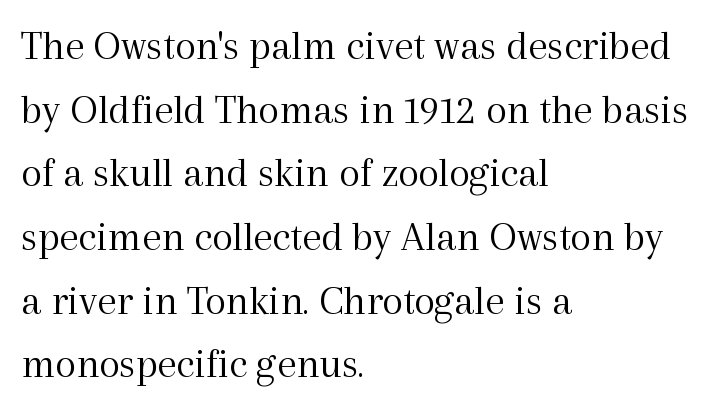
The face used here is proportionally spaced, like ordinary book or web type. A normal amount of white space separates one row of letters from the next. A typesetter would call this zero additional tracking. Each row of text sits above clean, open space. Weight: in the light-to-regular range.
